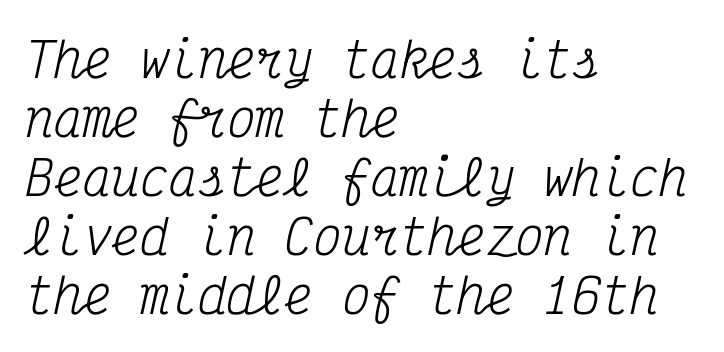
{"serif": "yes", "italic": "yes", "lean": "right", "slant_degrees": 12, "bold": "no", "weight": "regular", "width": "condensed", "stroke_contrast": "medium", "x_height": "medium", "monospaced": "yes", "underline": "no", "align": "left", "line_spacing_ratio": 1.23, "letter_spacing": "normal", "letter_spacing_em": 0.0, "glyph_px": 48}
